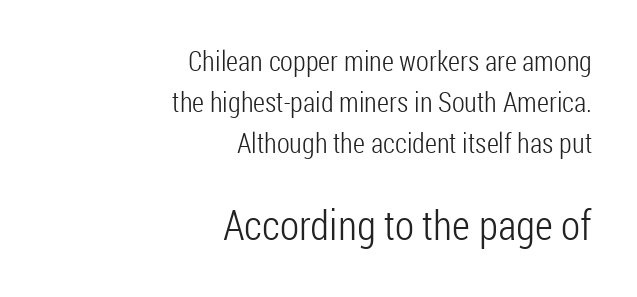
Lines of text with bare space underneath. Horizontally, the lines are justified to the trailing edge only. Character widths vary here, with narrow letters taking less room than wide ones. The second block has been scaled up relative to the first. Nobody touched the tracking dial on this one.
